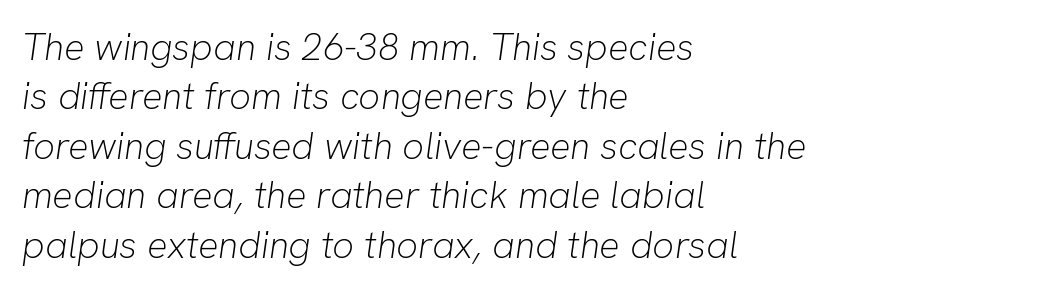
The image shows 38 px light type, italic (leaning right); set left-aligned, normal line spacing (1.3x), normal letter spacing, not underlined; low stroke contrast and a medium x-height.
